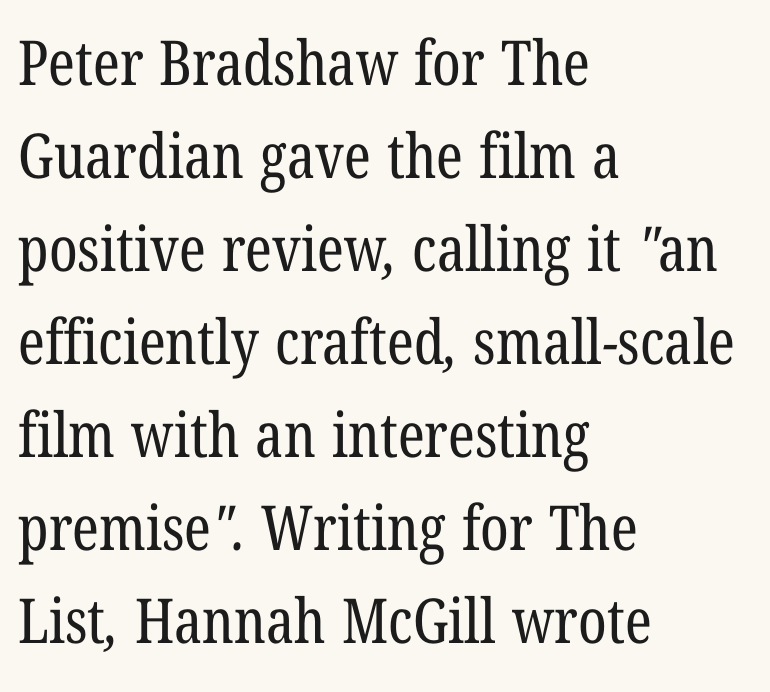
Q: Is the text bold? A: No.
Q: Is the typeface a serif or a sans-serif typeface? A: Serif.
Q: Is the text underlined? A: No.
Q: How is the paragraph aligned? A: Left-aligned.
Q: Is the spacing between letters normal or unusually wide? A: Normal.
Q: Is the spacing between lines tight, normal or loose? A: Normal.
Q: Width (condensed, normal, or wide)? A: Condensed.
Q: Stroke contrast? A: Low.
Q: x-height? A: Medium.
Q: Monospaced? A: No.
